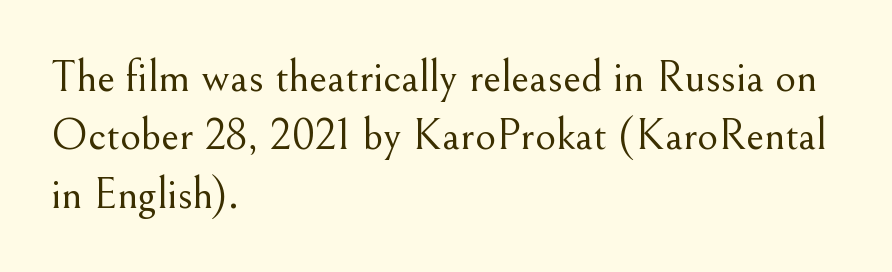
Q: Is the text bold? A: No.
Q: Is the text italic (slanted)? A: No, it is upright.
Q: Is the typeface a serif or a sans-serif typeface? A: Serif.
Q: Is the text underlined? A: No.
Q: How is the paragraph aligned? A: Left-aligned.
Q: Is the spacing between letters normal or unusually wide? A: Normal.
Q: Is the spacing between lines tight, normal or loose? A: Normal.
Q: Width (condensed, normal, or wide)? A: Normal.
Q: Stroke contrast? A: Medium.
Q: x-height? A: Small.
Q: Monospaced? A: No.
